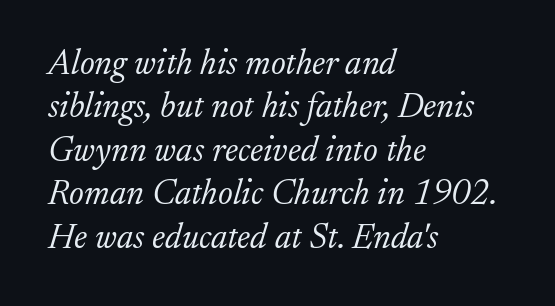
Q: Is the text bold? A: No.
Q: Is the text italic (slanted)? A: Yes, it leans right by about 17 degrees.
Q: Is the typeface a serif or a sans-serif typeface? A: Serif.
Q: Is the text underlined? A: No.
Q: How is the paragraph aligned? A: Left-aligned.
Q: Is the spacing between letters normal or unusually wide? A: Normal.
Q: Width (condensed, normal, or wide)? A: Normal.
Q: Stroke contrast? A: Low.
Q: x-height? A: Small.
Q: Monospaced? A: No.
